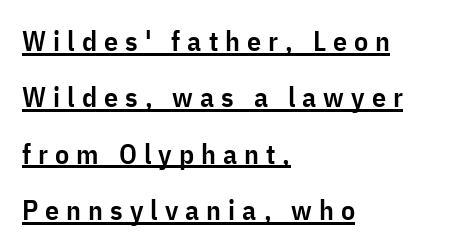
Q: Is the text bold? A: Semi-bold.
Q: Is the text italic (slanted)? A: No, it is upright.
Q: Is the typeface a serif or a sans-serif typeface? A: Sans-serif.
Q: Is the text underlined? A: Yes.
Q: How is the paragraph aligned? A: Left-aligned.
Q: Is the spacing between letters normal or unusually wide? A: Unusually wide.
Q: Is the spacing between lines tight, normal or loose? A: Loose.
Q: Width (condensed, normal, or wide)? A: Condensed.
Q: Stroke contrast? A: Low.
Q: x-height? A: Medium.
Q: Monospaced? A: No.
